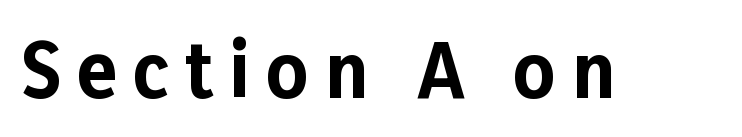
{"serif": "no", "italic": "no", "bold": "yes", "weight": "bold", "width": "normal", "stroke_contrast": "low", "x_height": "medium", "monospaced": "no", "underline": "no", "letter_spacing": "wide", "letter_spacing_em": 0.22, "glyph_px": 73}
